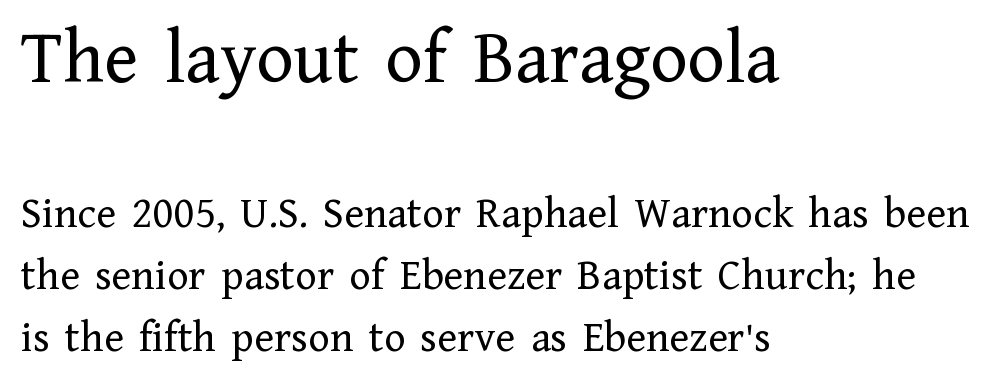
Q: Is the text bold? A: No.
Q: Is the text italic (slanted)? A: No, it is upright.
Q: Is the typeface a serif or a sans-serif typeface? A: Serif.
Q: Is the text underlined? A: No.
Q: How is the paragraph aligned? A: Left-aligned.
Q: Is the spacing between letters normal or unusually wide? A: Normal.
Q: Is the spacing between lines tight, normal or loose? A: Normal.
Q: Which block of text is set in a larger size, the first (top) or the second (bottom)? A: The first (top) one.
Q: Width (condensed, normal, or wide)? A: Normal.
Q: Stroke contrast? A: Low.
Q: x-height? A: Medium.
Q: Monospaced? A: No.
